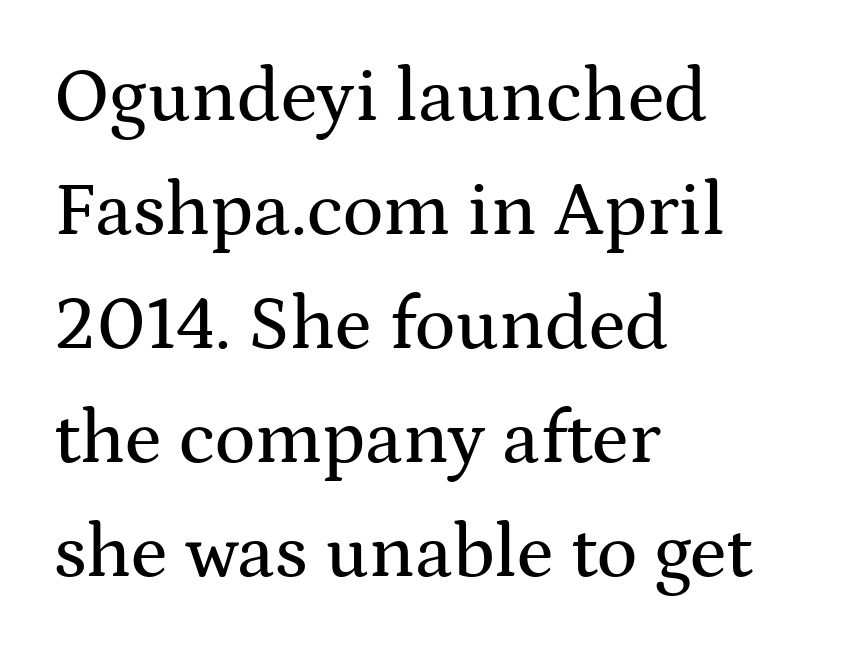
Q: Is the text italic (slanted)? A: No, it is upright.
Q: Is the typeface a serif or a sans-serif typeface? A: Serif.
Q: Is the text underlined? A: No.
Q: How is the paragraph aligned? A: Left-aligned.
Q: Is the spacing between letters normal or unusually wide? A: Normal.
Q: Is the spacing between lines tight, normal or loose? A: Normal.
Q: Width (condensed, normal, or wide)? A: Wide.
Q: Stroke contrast? A: Medium.
Q: x-height? A: Medium.
Q: Monospaced? A: No.
